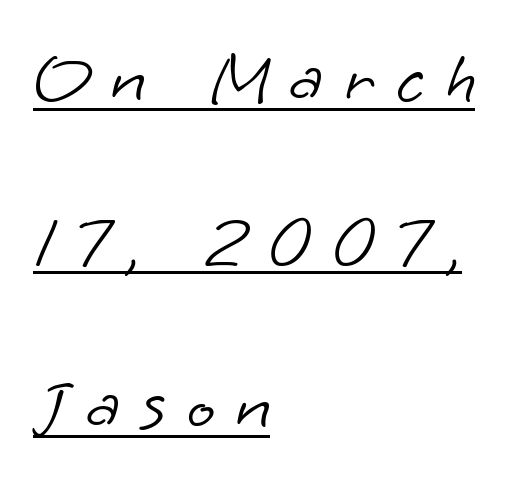
Q: Is the text bold? A: No.
Q: Is the typeface a serif or a sans-serif typeface? A: Sans-serif.
Q: Is the text underlined? A: Yes.
Q: How is the paragraph aligned? A: Left-aligned.
Q: Is the spacing between letters normal or unusually wide? A: Unusually wide.
Q: Is the spacing between lines tight, normal or loose? A: Loose.
Q: Width (condensed, normal, or wide)? A: Normal.
Q: Stroke contrast? A: Low.
Q: x-height? A: Small.
Q: Monospaced? A: No.
